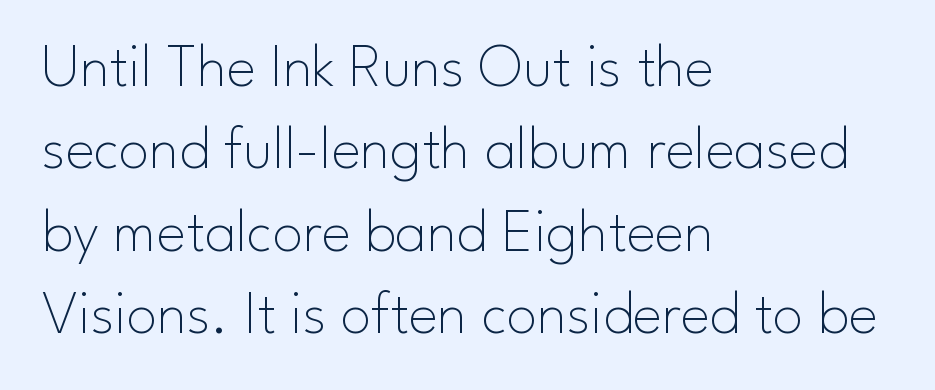
The image shows 62 px thin sans-serif type, upright; set left-aligned, normal line spacing (1.33x), normal letter spacing, not underlined; low stroke contrast and a small x-height.
